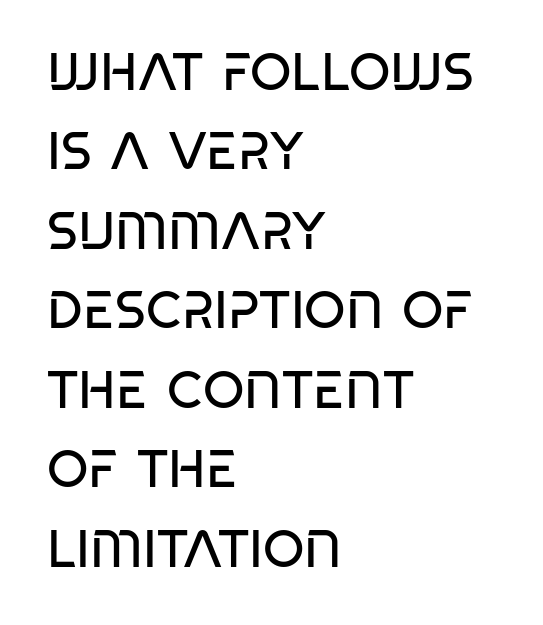
The image shows 53 px regular-weight, condensed sans-serif type, upright; set left-aligned, normal line spacing (1.5x), normal letter spacing, not underlined; low stroke contrast and a large x-height.
